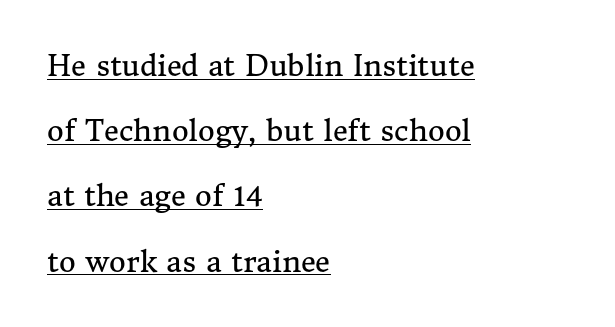
The image shows 29 px regular-weight serif type, upright; set left-aligned, loose line spacing (2.25x), normal letter spacing, underlined; medium stroke contrast and a medium x-height.
